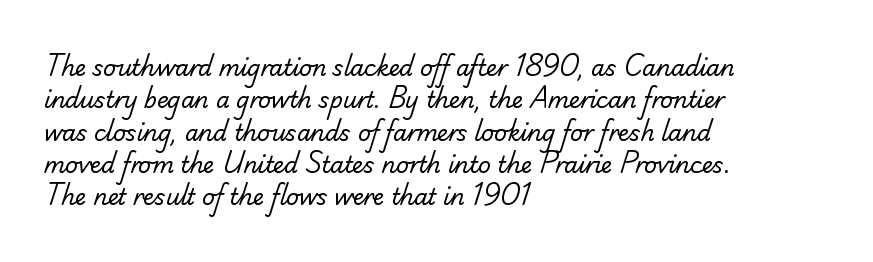
Stems and bowls with no extra thickness — not bold. The block of text has a typical density, with ordinary space between rows. Rule under the text: the space is simply empty. The tracking reads as untouched default to a designer's eye. A classic flush-left, rag-right setting is used for this passage.
